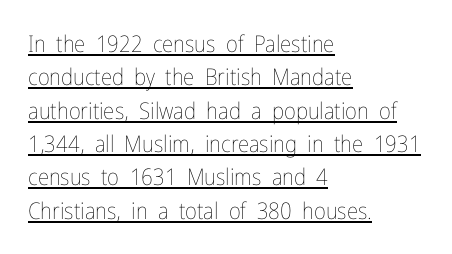
{"italic": "no", "bold": "no", "underline": "yes", "align": "left", "line_spacing": "normal", "line_spacing_ratio": 1.45, "letter_spacing": "normal", "letter_spacing_em": 0.0, "glyph_px": 23}
